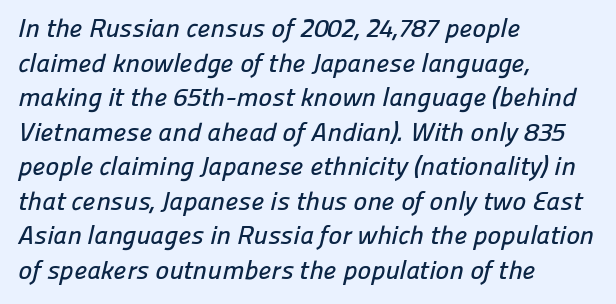
{"underline": "no", "align": "left", "line_spacing": "normal", "line_spacing_ratio": 1.33, "letter_spacing": "normal", "letter_spacing_em": 0.0, "glyph_px": 26}
